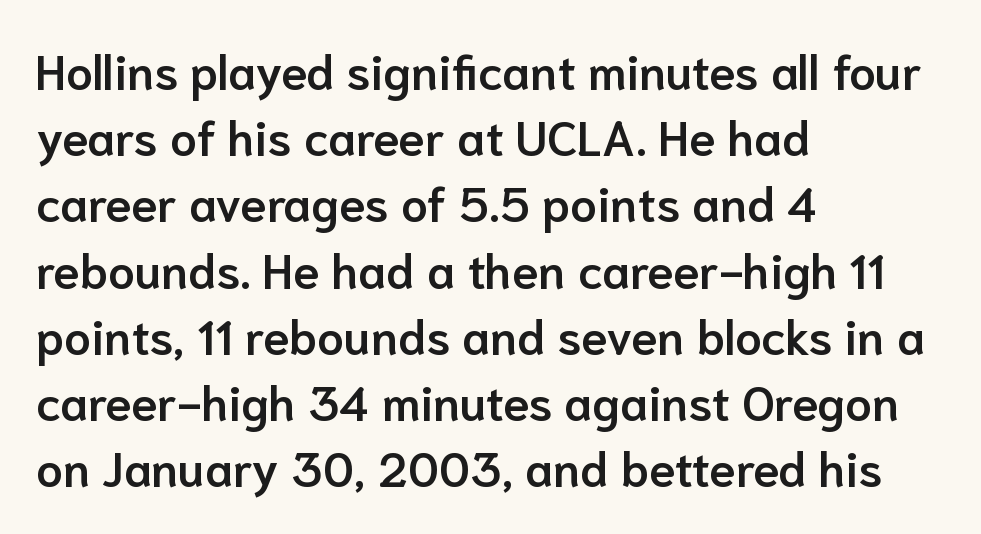
{"serif": "no", "italic": "no", "bold": "semi", "weight": "semibold", "width": "normal", "stroke_contrast": "low", "x_height": "medium", "monospaced": "no", "underline": "no", "align": "left", "line_spacing": "normal", "line_spacing_ratio": 1.38, "letter_spacing": "normal", "letter_spacing_em": 0.0, "glyph_px": 48}
